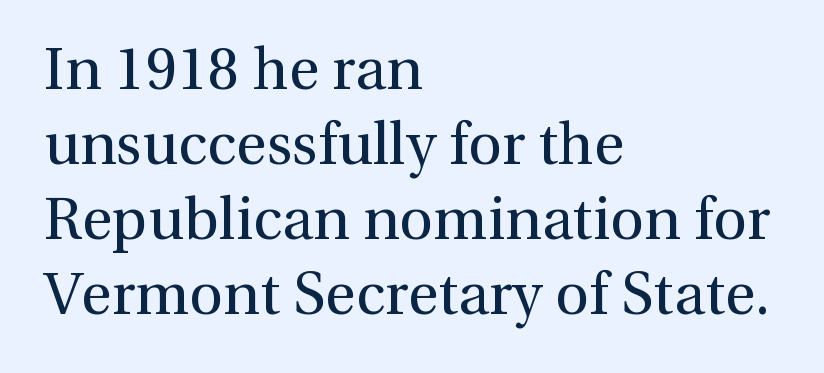
This rendering leaves character spacing at its baseline value. Each stroke keeps to a modest, everyday thickness or less. You can tell from the footed stems that serif type was used. The font's upright variant was chosen for this text. One glance says typical: line gaps are just what's usual.
